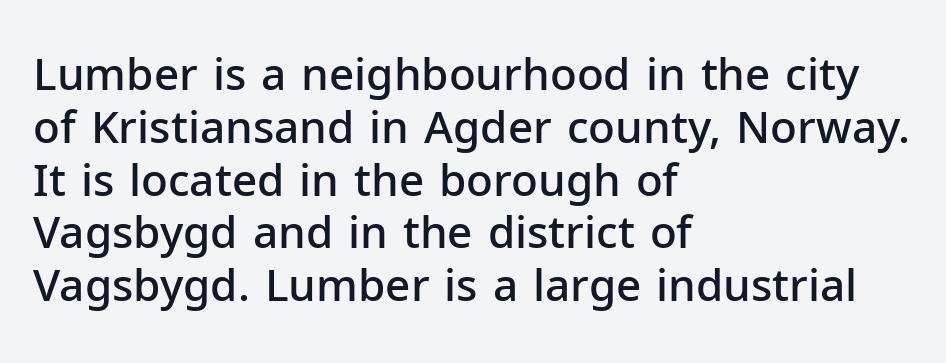
The image shows 44 px semibold sans-serif type, upright; set left-aligned, line spacing 1.2x, normal letter spacing, not underlined; low stroke contrast and a medium x-height.
